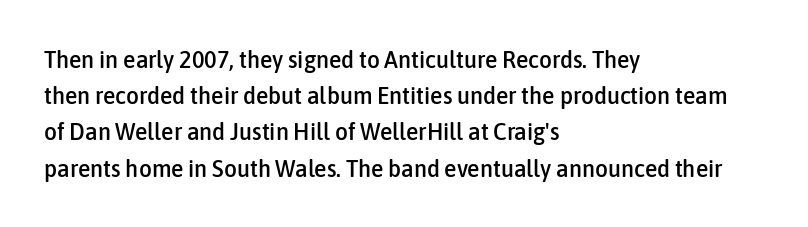
This sample keeps an unexceptional amount of space between lines. Characters follow at the spacing the type designer built in. Leftover space on each line is placed entirely after the last word. Nobody drew a line under any word here. The font's upright variant was chosen for this text.
